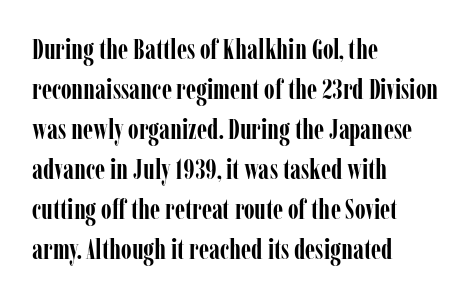
Q: Is the text bold? A: Yes.
Q: Is the text italic (slanted)? A: No, it is upright.
Q: Is the typeface a serif or a sans-serif typeface? A: Serif.
Q: Is the text underlined? A: No.
Q: How is the paragraph aligned? A: Left-aligned.
Q: Is the spacing between letters normal or unusually wide? A: Normal.
Q: Is the spacing between lines tight, normal or loose? A: Normal.
Q: Width (condensed, normal, or wide)? A: Condensed.
Q: Stroke contrast? A: Low.
Q: x-height? A: Medium.
Q: Monospaced? A: No.
